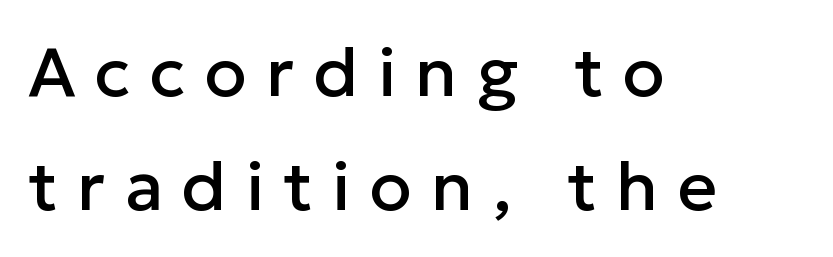
The image shows 69 px sans-serif type, upright; set left-aligned, normal line spacing (1.65x), unusually wide letter spacing (+0.28 em), not underlined; low stroke contrast and a medium x-height.
